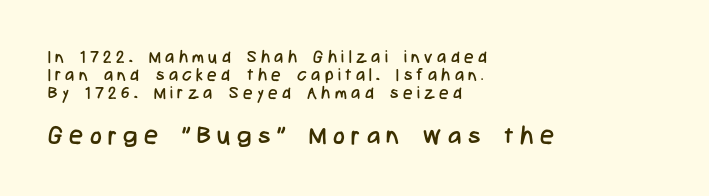
{"italic": "no", "bold": "no", "underline": "no", "align": "left", "line_spacing": "tight", "line_spacing_ratio": 1.07, "letter_spacing": "wide", "letter_spacing_em": 0.26, "larger_block": "second", "size_ratio": 1.47, "glyph_px": 25}
